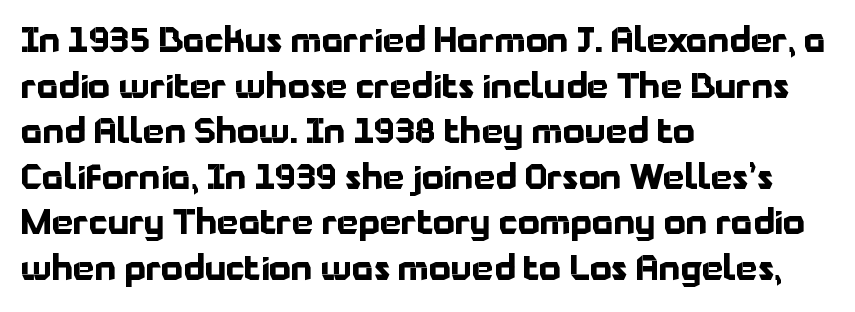
Every character sits straight up, as roman type does. The rendering uses natural spacing where letterforms have individual widths. What kind of face is this? One without serifs — a sans. How are the letters spaced? Ordinarily, with no added tracking. Whoever set this chose a conventional vertical rhythm.
